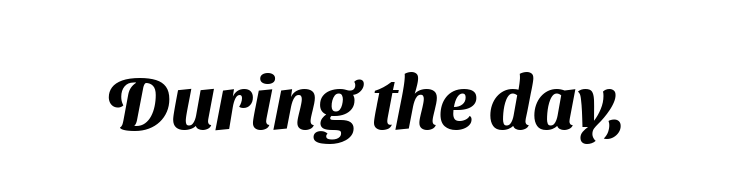
Examine the stroke ends and you'll find no serifs. The passage shown is typed in a proportional face where columns would drift. The rendering keeps characters at their native spacing. Compared with an ordinary text face, these strokes are far heavier — a full bold. Check under the words: just untouched page.
